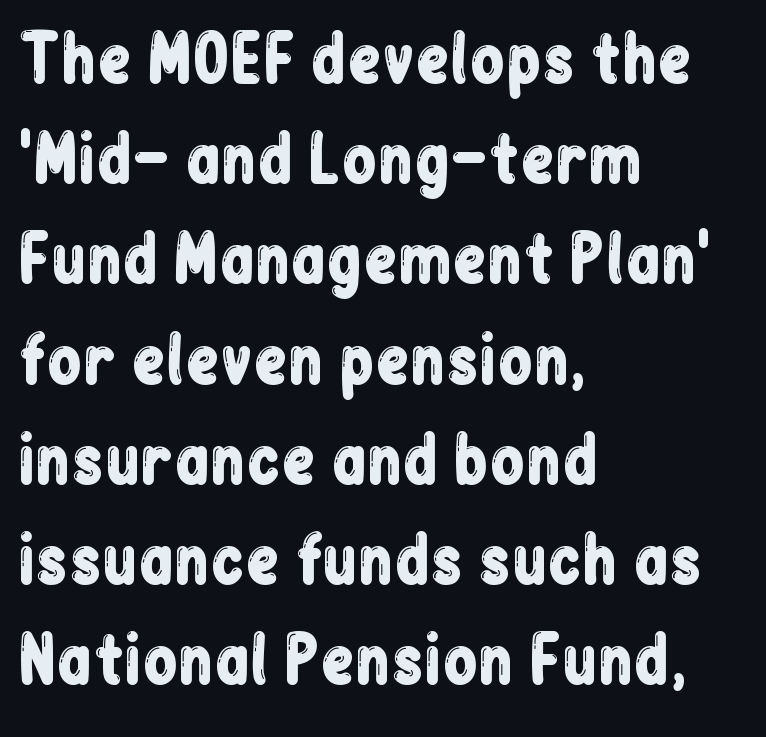
The image shows 63 px condensed sans-serif type, upright; set left-aligned, normal line spacing (1.59x), normal letter spacing, not underlined; low stroke contrast and a medium x-height.
